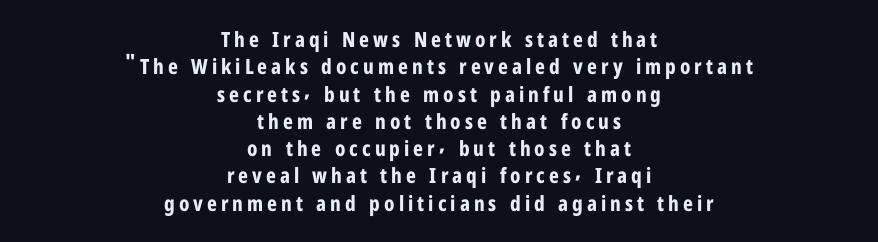
Nope, not italic — everything's standing straight. Quick note: underline off. How heavy is the stroke? Heavy — this is a bold. The lines sit at an ordinary, default distance from one another.
